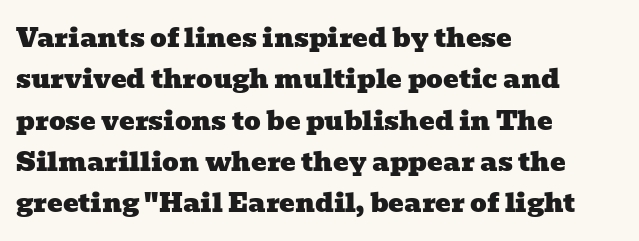
Beneath every word, the page is bare. Visually the block forms a straight wall on the left and a jagged coastline on the right. The lines sit at an ordinary, default distance from one another. A typesetter would call this zero additional tracking.
